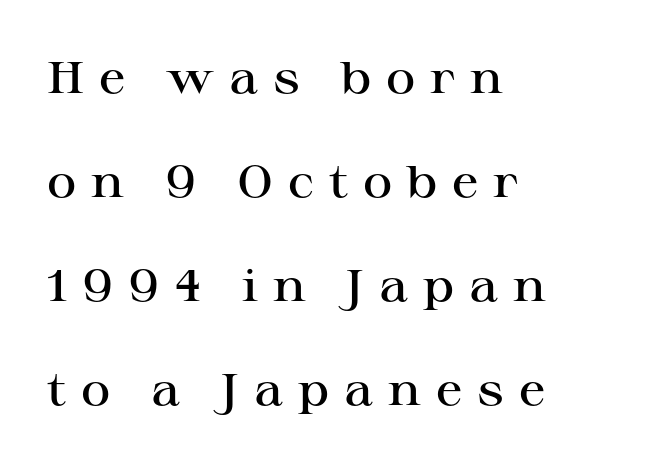
The image shows 45 px semibold, wide serif type, upright; set left-aligned, loose line spacing (2.31x), unusually wide letter spacing (+0.33 em), not underlined; high stroke contrast and a medium x-height.
